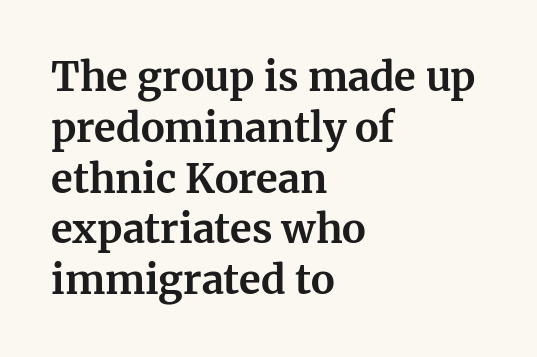
Q: Is the text bold? A: Yes.
Q: Is the text italic (slanted)? A: No, it is upright.
Q: Is the typeface a serif or a sans-serif typeface? A: Serif.
Q: Is the text underlined? A: No.
Q: How is the paragraph aligned? A: Left-aligned.
Q: Is the spacing between letters normal or unusually wide? A: Normal.
Q: Is the spacing between lines tight, normal or loose? A: Normal.
Q: Width (condensed, normal, or wide)? A: Normal.
Q: Stroke contrast? A: Medium.
Q: x-height? A: Medium.
Q: Monospaced? A: No.
